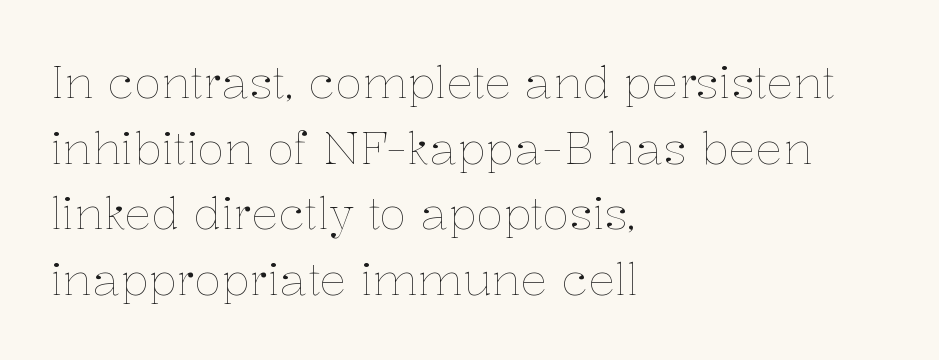
Q: Is the text bold? A: No.
Q: Is the text italic (slanted)? A: No, it is upright.
Q: Is the text underlined? A: No.
Q: How is the paragraph aligned? A: Left-aligned.
Q: Is the spacing between letters normal or unusually wide? A: Normal.
Q: Is the spacing between lines tight, normal or loose? A: Normal.
Q: Width (condensed, normal, or wide)? A: Normal.
Q: Stroke contrast? A: Low.
Q: x-height? A: Medium.
Q: Monospaced? A: No.
